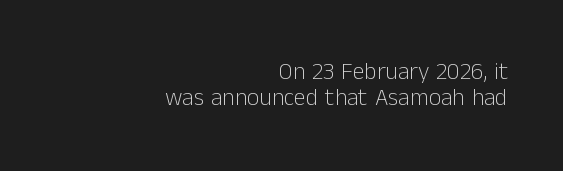
The image shows 24 px text type, upright; set right-aligned, tight line spacing (1.07x), normal letter spacing, not underlined.
